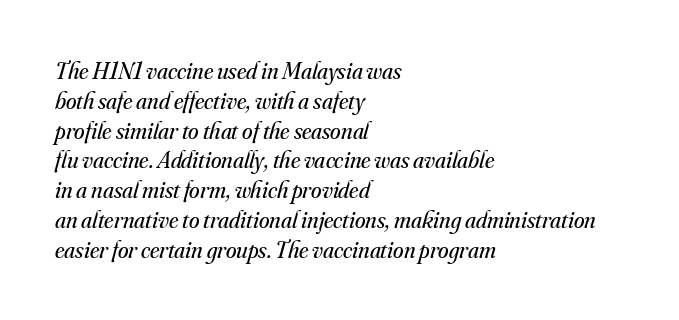
The image shows 24 px text type, italic (leaning right); set left-aligned, line spacing 1.24x, normal letter spacing, not underlined.
